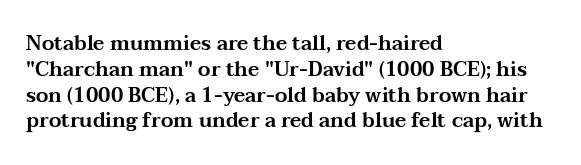
{"italic": "no", "underline": "no", "align": "left", "line_spacing": "normal", "line_spacing_ratio": 1.29, "letter_spacing": "normal", "letter_spacing_em": 0.0, "glyph_px": 20}
